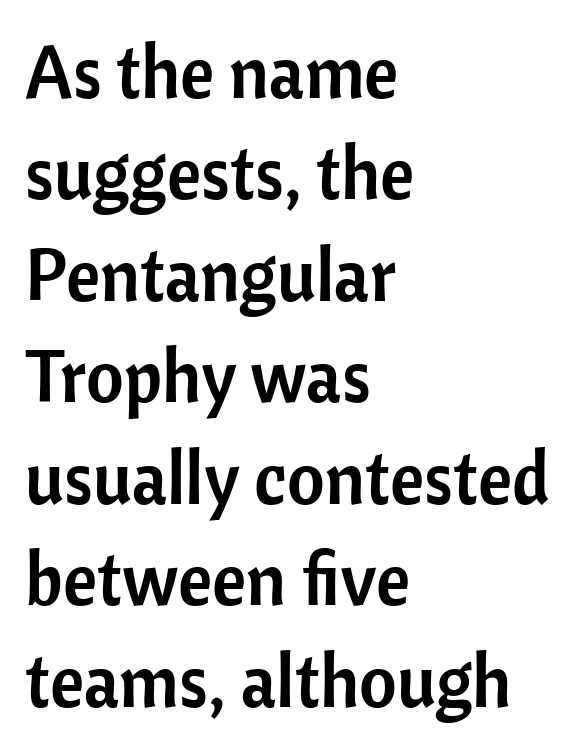
Q: Is the text italic (slanted)? A: No, it is upright.
Q: Is the typeface a serif or a sans-serif typeface? A: Sans-serif.
Q: Is the text underlined? A: No.
Q: How is the paragraph aligned? A: Left-aligned.
Q: Is the spacing between letters normal or unusually wide? A: Normal.
Q: Is the spacing between lines tight, normal or loose? A: Normal.
Q: Width (condensed, normal, or wide)? A: Normal.
Q: Stroke contrast? A: Low.
Q: x-height? A: Medium.
Q: Monospaced? A: No.
